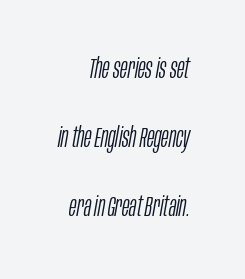
Q: Is the text bold? A: No.
Q: Is the text italic (slanted)? A: Yes, it leans right by about 10 degrees.
Q: Is the text underlined? A: No.
Q: How is the paragraph aligned? A: Right-aligned.
Q: Is the spacing between letters normal or unusually wide? A: Normal.
Q: Is the spacing between lines tight, normal or loose? A: Loose.
Q: Width (condensed, normal, or wide)? A: Condensed.
Q: Stroke contrast? A: Low.
Q: x-height? A: Large.
Q: Monospaced? A: No.
